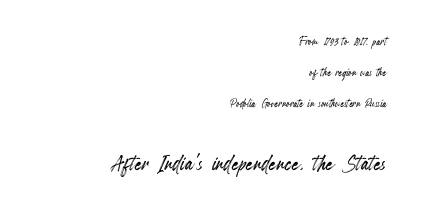
Q: Is the text italic (slanted)? A: Yes.
Q: Is the text underlined? A: No.
Q: How is the paragraph aligned? A: Right-aligned.
Q: Is the spacing between letters normal or unusually wide? A: Normal.
Q: Is the spacing between lines tight, normal or loose? A: Loose.
Q: Which block of text is set in a larger size, the first (top) or the second (bottom)? A: The second (bottom) one.
Q: Width (condensed, normal, or wide)? A: Condensed.
Q: x-height? A: Small.
Q: Monospaced? A: No.
